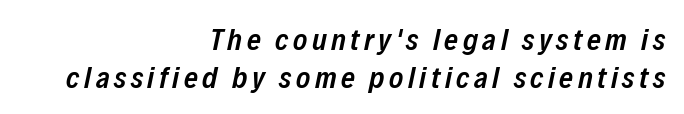
The image shows 30 px semibold, condensed type, italic (leaning right); set right-aligned, normal line spacing (1.27x), not underlined; low stroke contrast and a medium x-height.
